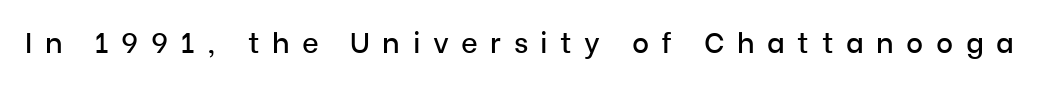
The image shows 29 px sans-serif type, upright; set unusually wide letter spacing (+0.43 em), not underlined; low stroke contrast and a medium x-height.
